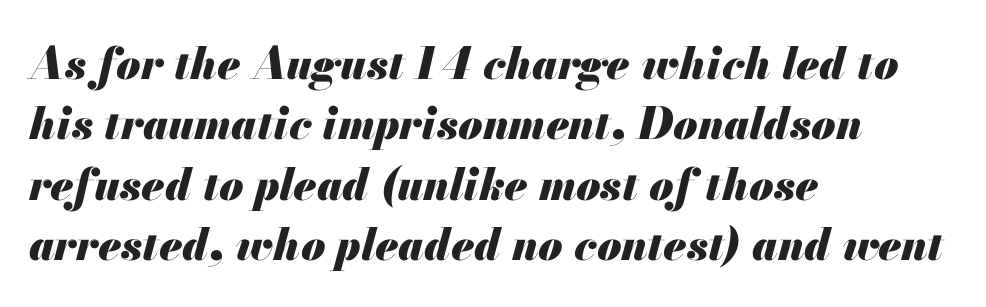
Spacing verdict: proportional, widths tailored to each character. Interline gaps are of average width in this sample. Heft: maximum for text — a bold. Teacher's note: observe the even left margin — that is flush-left alignment. This is oblique type, the kind used for emphasis or titles. Compared with typical body copy, the letter spacing here is the same.
